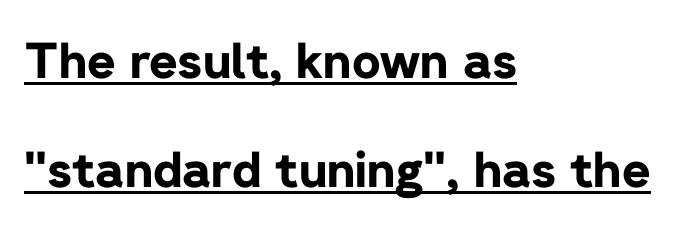
No italicization has been applied; the sample stays upright. Honestly, the underline is the first thing you notice here. Bold? Absolutely — the strokes are thick and heavy. The passage is arranged the way most books set body copy — flush left. How are the letters spaced? Ordinarily, with no added tracking.
